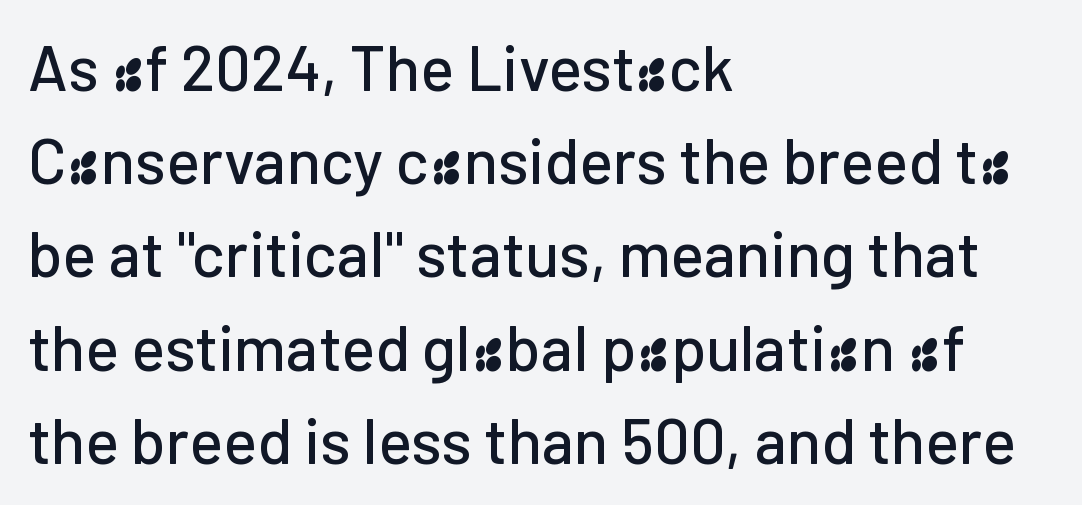
Q: Is the text italic (slanted)? A: No, it is upright.
Q: Is the typeface a serif or a sans-serif typeface? A: Sans-serif.
Q: Is the text underlined? A: No.
Q: How is the paragraph aligned? A: Left-aligned.
Q: Is the spacing between letters normal or unusually wide? A: Normal.
Q: Is the spacing between lines tight, normal or loose? A: Normal.
Q: Width (condensed, normal, or wide)? A: Normal.
Q: Stroke contrast? A: Low.
Q: x-height? A: Medium.
Q: Monospaced? A: No.
